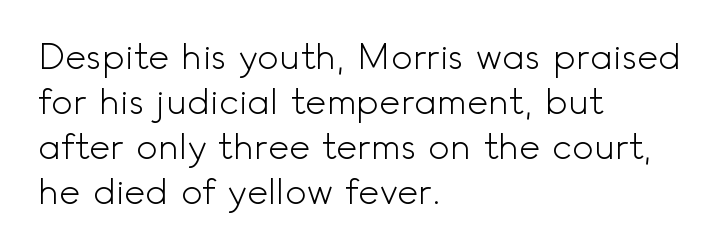
{"serif": "no", "italic": "no", "bold": "no", "weight": "light", "width": "normal", "x_height": "small", "monospaced": "no", "underline": "no", "align": "left", "line_spacing": "normal", "line_spacing_ratio": 1.25, "letter_spacing": "normal", "letter_spacing_em": 0.0, "glyph_px": 36}
